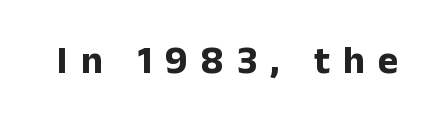
The image shows 39 px bold sans-serif type, upright; set unusually wide letter spacing (+0.34 em), not underlined; low stroke contrast and a medium x-height.
